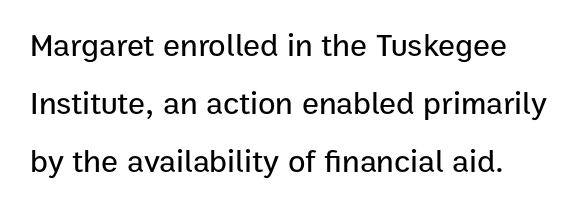
Q: Is the text italic (slanted)? A: No, it is upright.
Q: Is the typeface a serif or a sans-serif typeface? A: Sans-serif.
Q: Is the text underlined? A: No.
Q: How is the paragraph aligned? A: Left-aligned.
Q: Is the spacing between letters normal or unusually wide? A: Normal.
Q: Width (condensed, normal, or wide)? A: Normal.
Q: Stroke contrast? A: Low.
Q: x-height? A: Medium.
Q: Monospaced? A: No.
